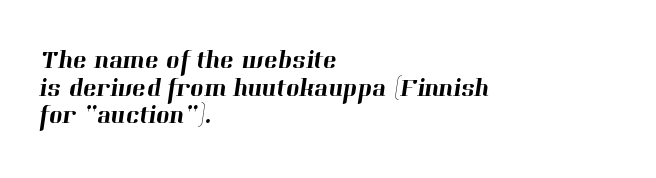
{"underline": "no", "align": "left", "line_spacing": "tight", "line_spacing_ratio": 1.06, "letter_spacing": "normal", "letter_spacing_em": 0.0, "glyph_px": 26}
